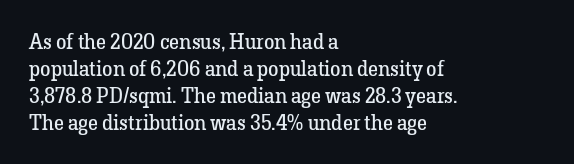
The image shows 21 px text type, upright; set left-aligned, normal line spacing (1.28x), normal letter spacing, not underlined.
